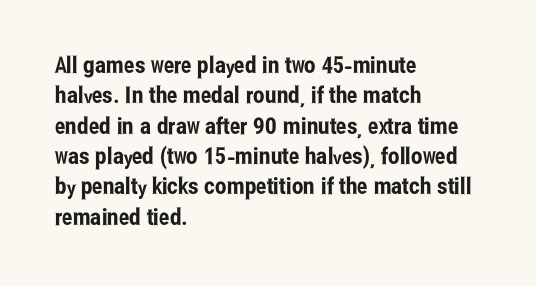
The face used here is rendered with its standard letterfit. These lines are set flush left with a ragged right edge. The glyphs are unaccompanied by any horizontal stroke below them. Normally led — the rows are evenly, conventionally spaced. Do the letters lean? They stand straight.
